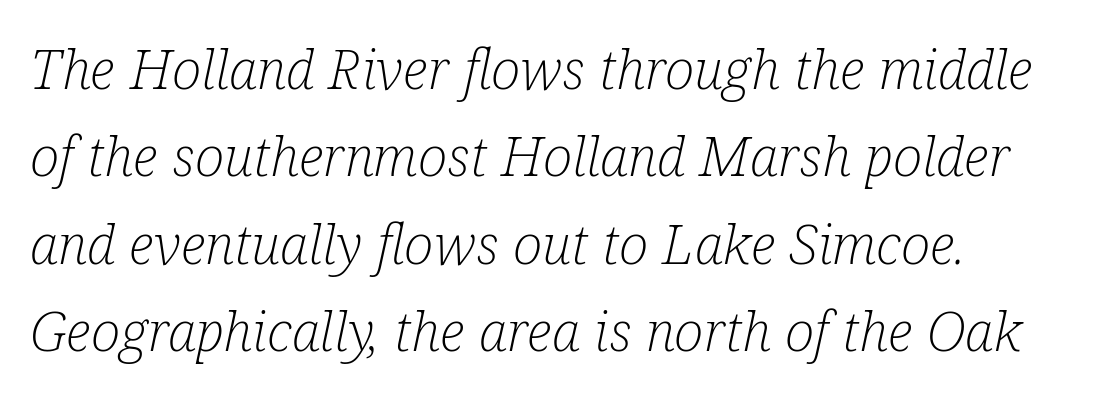
{"serif": "yes", "italic": "yes", "lean": "right", "slant_degrees": 12, "bold": "no", "weight": "light", "width": "condensed", "stroke_contrast": "low", "x_height": "medium", "monospaced": "no", "underline": "no", "line_spacing": "normal", "line_spacing_ratio": 1.59, "letter_spacing": "normal", "letter_spacing_em": 0.0, "glyph_px": 55}
